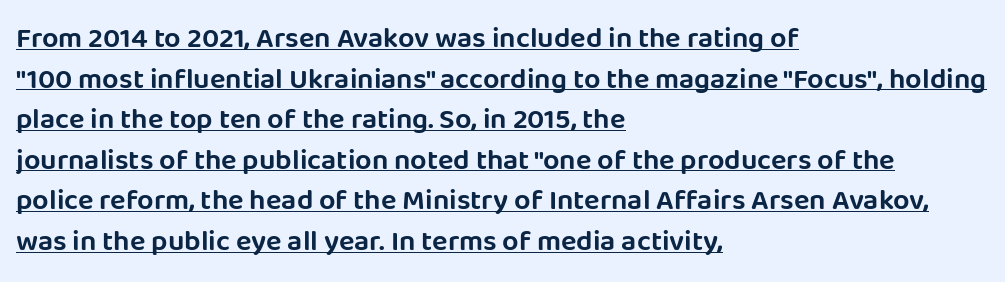
Q: Is the text italic (slanted)? A: No, it is upright.
Q: Is the typeface a serif or a sans-serif typeface? A: Sans-serif.
Q: Is the text underlined? A: Yes.
Q: How is the paragraph aligned? A: Left-aligned.
Q: Is the spacing between letters normal or unusually wide? A: Normal.
Q: Is the spacing between lines tight, normal or loose? A: Normal.
Q: Width (condensed, normal, or wide)? A: Normal.
Q: Stroke contrast? A: Low.
Q: x-height? A: Large.
Q: Monospaced? A: No.
